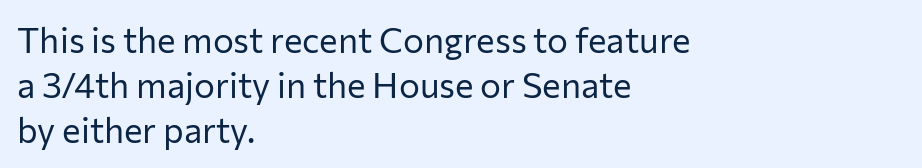
The image shows 35 px regular-weight sans-serif type, upright; set left-aligned, normal line spacing (1.28x), normal letter spacing, not underlined; low stroke contrast and a medium x-height.
